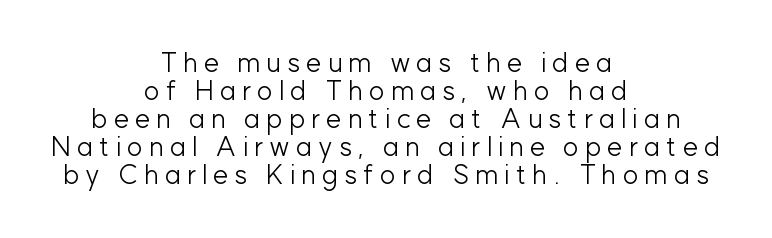
Q: Is the text bold? A: No.
Q: Is the text italic (slanted)? A: No, it is upright.
Q: Is the text underlined? A: No.
Q: How is the paragraph aligned? A: Centered.
Q: Is the spacing between letters normal or unusually wide? A: Unusually wide.
Q: Is the spacing between lines tight, normal or loose? A: Tight.
